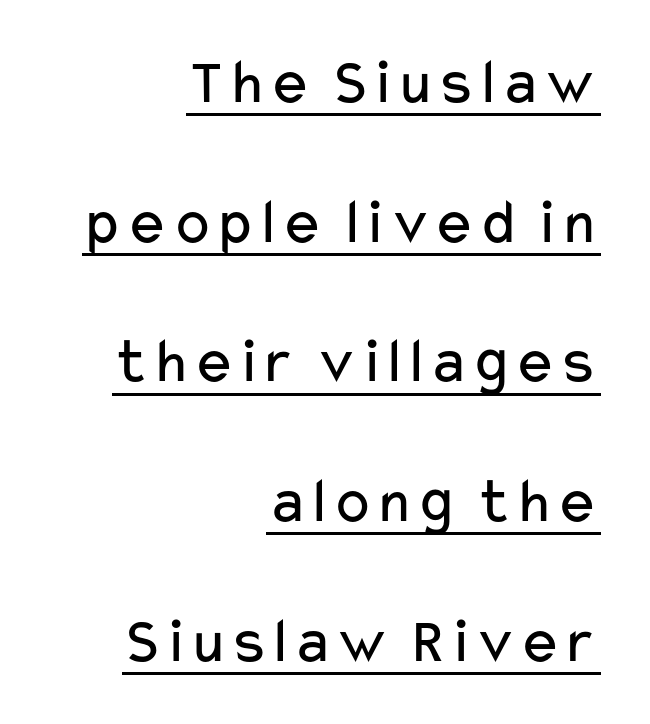
Varying glyph widths throughout — classic text-font behaviour. Casual observation: everything's shoved over to the right. The letters look calm and open, with moderate or lighter stems. Honestly, the underline is the first thing you notice here. The lines are spread far apart with generous leading. Observe the absence of serifs on each vertical stroke in this sample.
